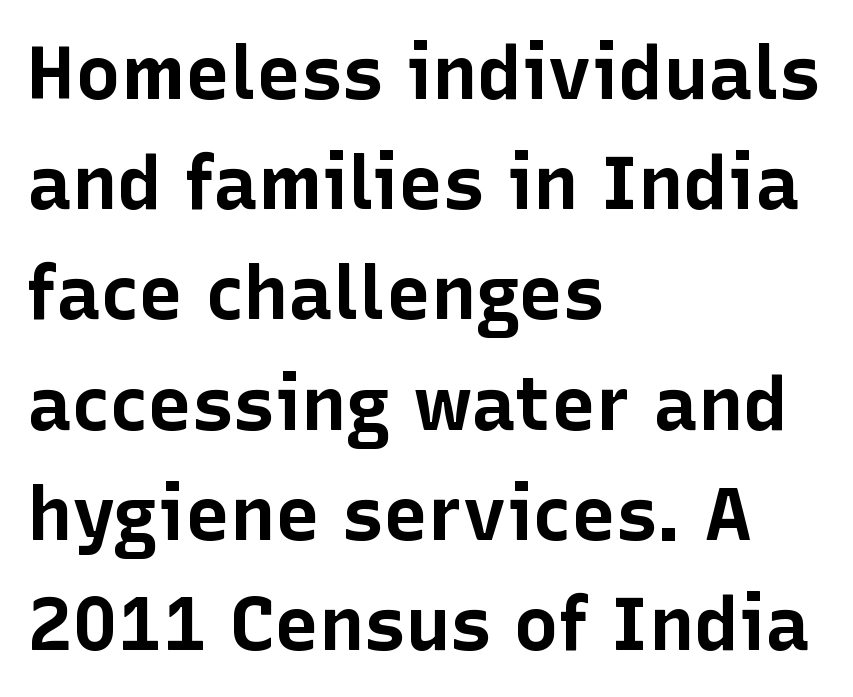
The image shows 75 px bold sans-serif type, upright; set left-aligned, normal line spacing (1.47x), normal letter spacing, not underlined; low stroke contrast and a medium x-height.
